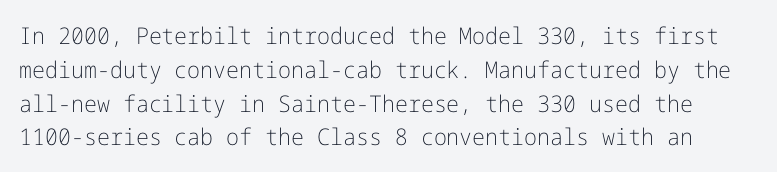
The image shows 23 px text type, upright; set normal line spacing (1.47x), normal letter spacing, not underlined.
